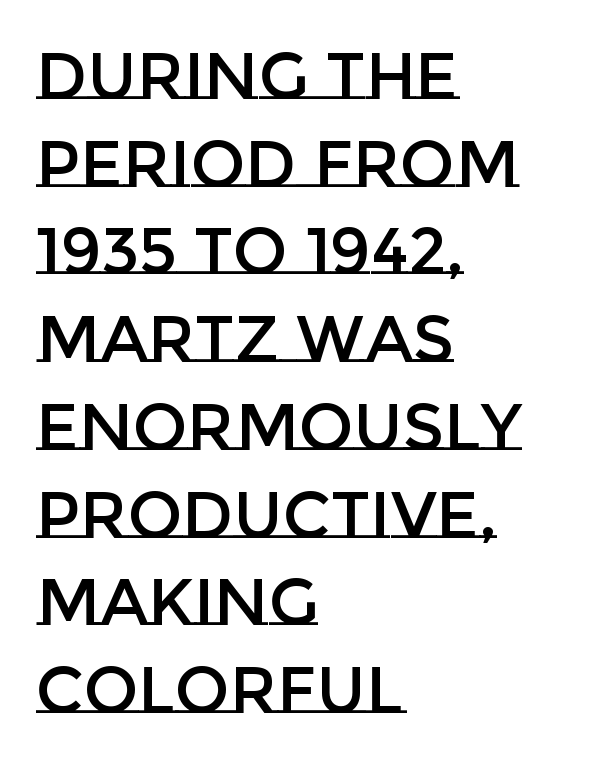
Q: Is the text italic (slanted)? A: No, it is upright.
Q: Is the text underlined? A: No.
Q: How is the paragraph aligned? A: Left-aligned.
Q: Is the spacing between letters normal or unusually wide? A: Normal.
Q: Is the spacing between lines tight, normal or loose? A: Normal.
Q: Width (condensed, normal, or wide)? A: Normal.
Q: Stroke contrast? A: Low.
Q: x-height? A: Large.
Q: Monospaced? A: No.
